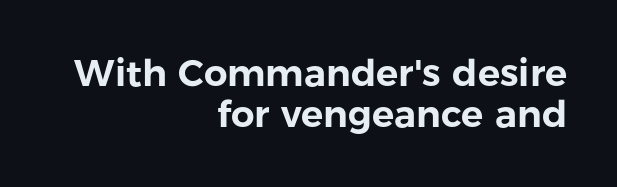
In terms of posture, this sample is upright. Nobody touched the tracking dial on this one. Quick note: interline space is minimal. These lines are composed in type without serifs.
